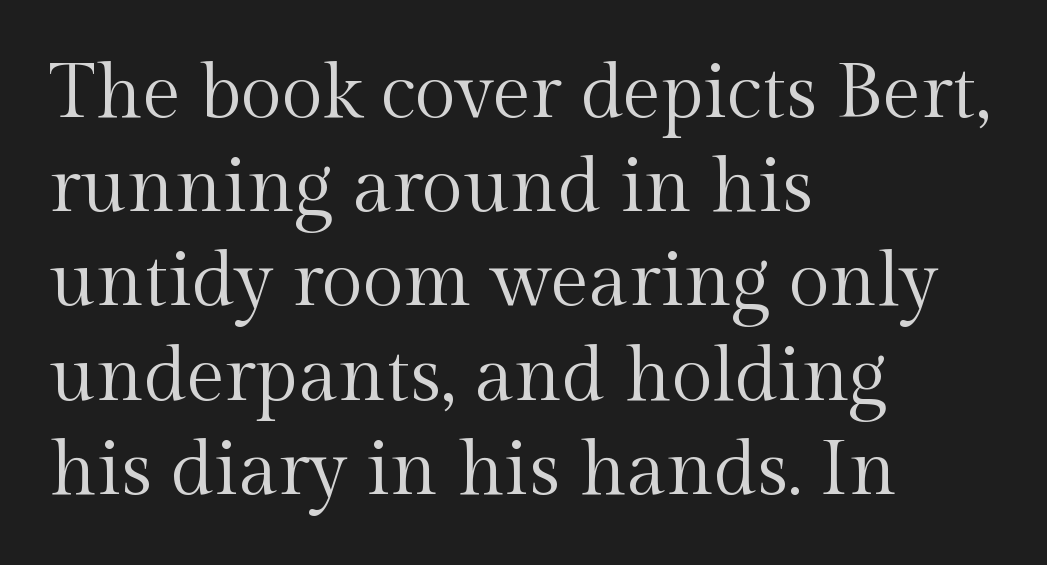
The paragraph shown leans on its left margin. The line texture is even and compact thanks to regular tracking. Serifs: yes, visible at the terminals of the letterforms. Has an underline been added? It has not.
